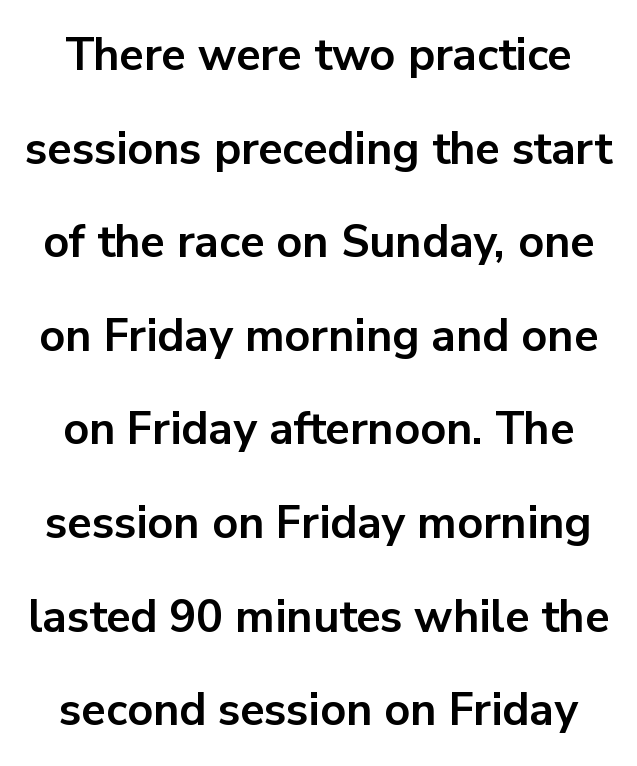
No feet cap the strokes, marking this as sans-serif type. This is heavy type, rendered in bold. Words float on clear page, feet unadorned. Leading is clearly above the norm, producing a sparse column. Every character sits straight up, as roman type does.
